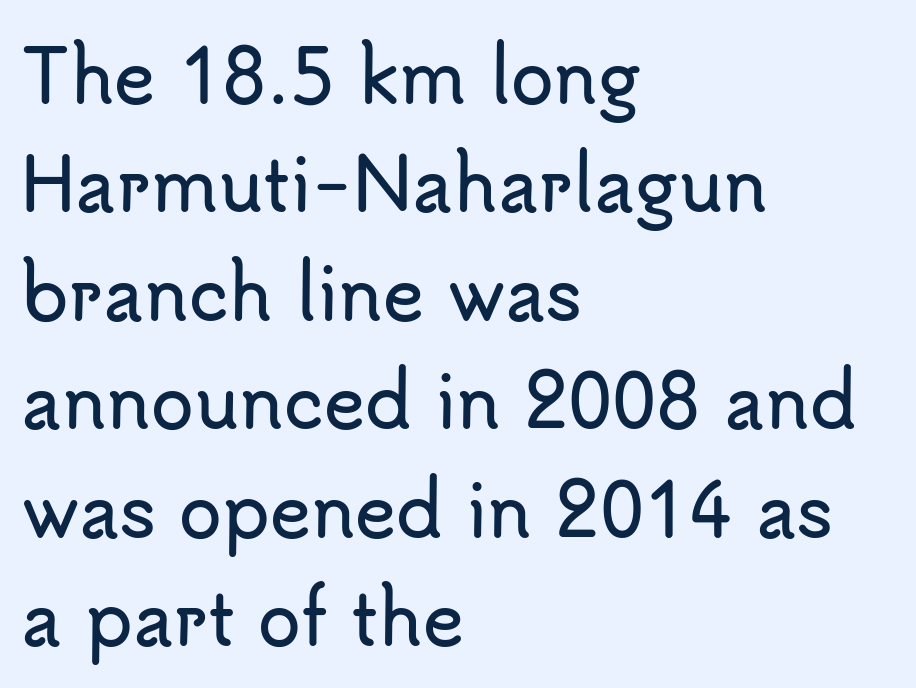
This rendering uses left alignment, leaving the right contour irregular. A typesetter would mark this as roman, not italic. Tracking value appears to be zero — textbook default spacing. I'd call this a sans setting — the letters go barefoot. Students, observe: this is what conventionally led text looks like.
